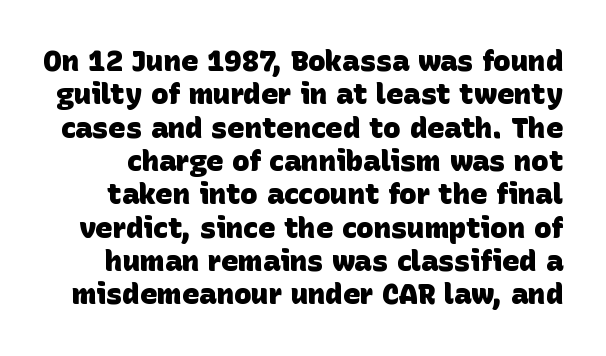
{"serif": "no", "bold": "yes", "weight": "heavy", "width": "normal", "stroke_contrast": "low", "x_height": "large", "monospaced": "no", "underline": "no", "line_spacing": "tight", "line_spacing_ratio": 1.15, "letter_spacing": "normal", "letter_spacing_em": 0.0, "glyph_px": 29}
